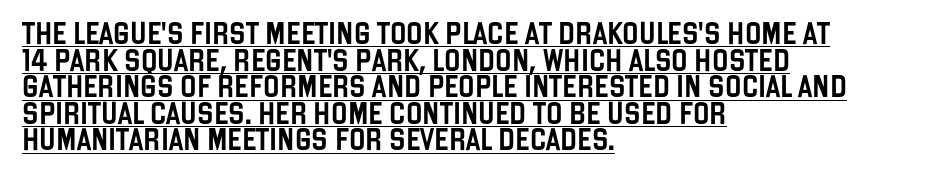
The image shows 22 px text type, upright; set left-aligned, line spacing 1.21x, normal letter spacing, underlined.
